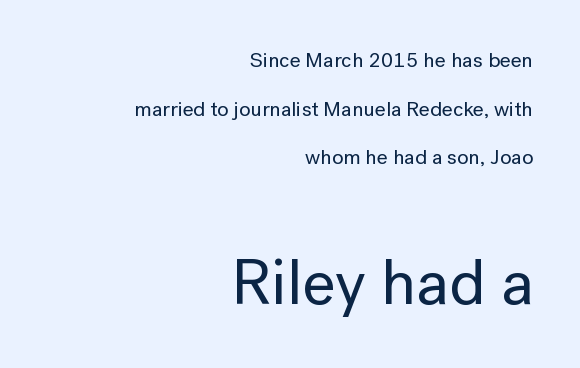
Is this a fixed-width face? No — the glyphs have proportional, varying widths. The passage shown is not underscored anywhere. The passage shown begins with its smaller block and ends with its larger one. The type sits square on the baseline with zero lean. Letter spacing: default. The text block is weighted toward the right margin, trailing off unevenly leftward.
